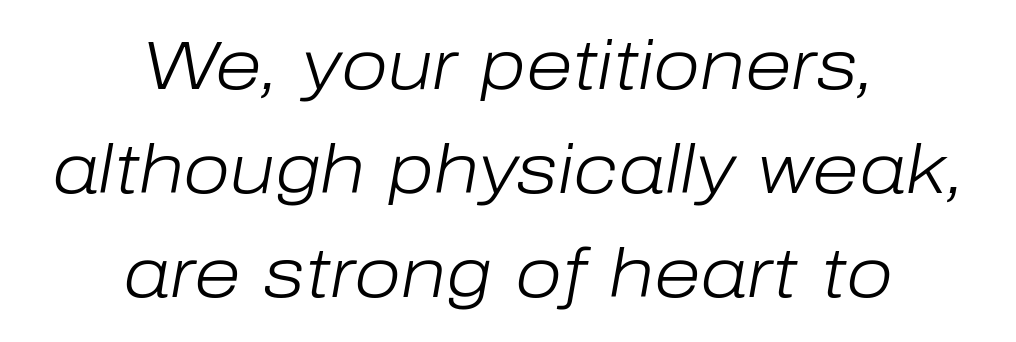
{"italic": "yes", "lean": "right", "slant_degrees": 10, "bold": "no", "weight": "light", "width": "normal", "stroke_contrast": "low", "x_height": "medium", "monospaced": "no", "underline": "no", "align": "center", "line_spacing": "normal", "line_spacing_ratio": 1.53, "letter_spacing": "normal", "letter_spacing_em": 0.0, "glyph_px": 68}
